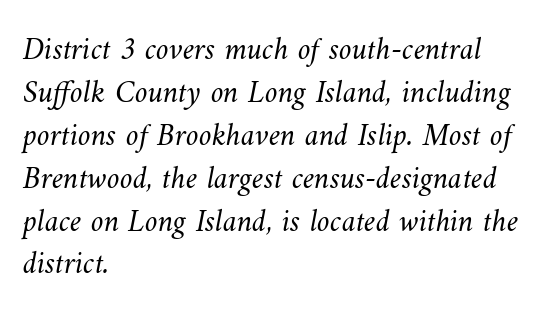
{"bold": "no", "weight": "light", "width": "normal", "stroke_contrast": "medium", "x_height": "small", "monospaced": "no", "underline": "no", "align": "left", "line_spacing": "normal", "line_spacing_ratio": 1.34, "letter_spacing": "normal", "letter_spacing_em": 0.0, "glyph_px": 32}
